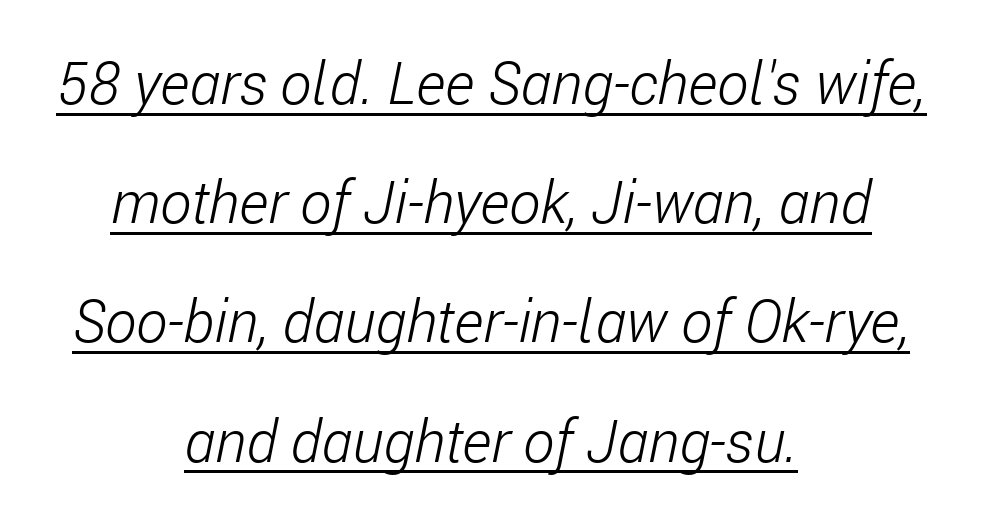
Q: Is the text bold? A: No.
Q: Is the text italic (slanted)? A: Yes, it leans right by about 11 degrees.
Q: Is the text underlined? A: Yes.
Q: How is the paragraph aligned? A: Centered.
Q: Is the spacing between letters normal or unusually wide? A: Normal.
Q: Is the spacing between lines tight, normal or loose? A: Loose.
Q: Width (condensed, normal, or wide)? A: Condensed.
Q: Stroke contrast? A: Low.
Q: x-height? A: Medium.
Q: Monospaced? A: No.
